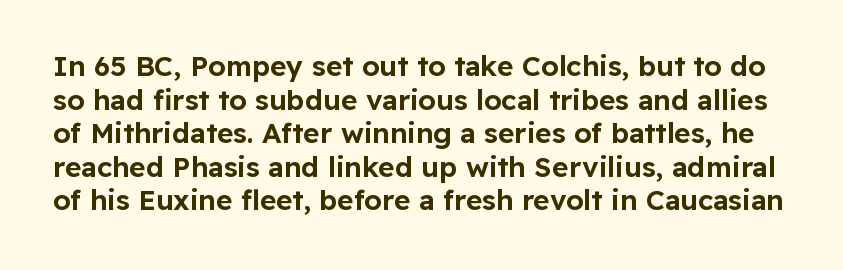
{"serif": "no", "italic": "no", "width": "normal", "stroke_contrast": "low", "x_height": "medium", "monospaced": "no", "underline": "no", "line_spacing_ratio": 1.2, "letter_spacing": "normal", "letter_spacing_em": 0.0, "glyph_px": 28}
